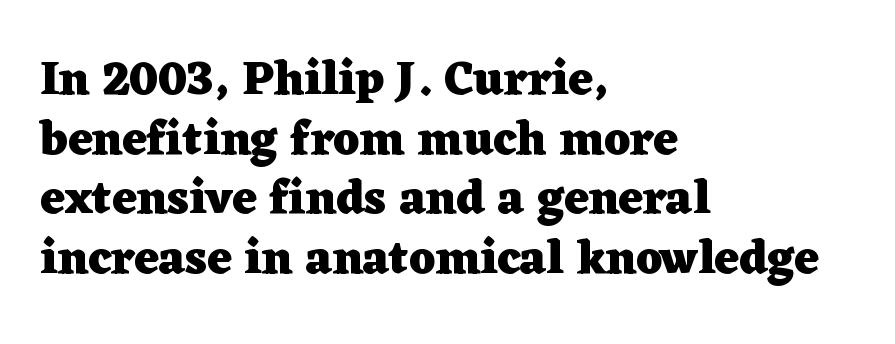
{"serif": "yes", "italic": "no", "bold": "yes", "weight": "heavy", "width": "wide", "stroke_contrast": "low", "x_height": "medium", "monospaced": "no", "underline": "no", "align": "left", "line_spacing": "normal", "line_spacing_ratio": 1.27, "letter_spacing": "normal", "letter_spacing_em": 0.0, "glyph_px": 47}
